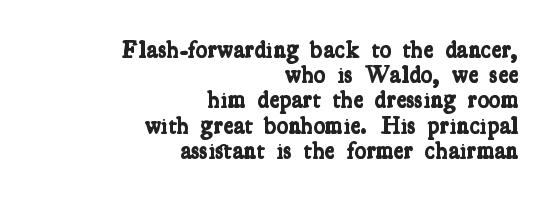
Q: Is the text bold? A: Yes.
Q: Is the text underlined? A: No.
Q: How is the paragraph aligned? A: Right-aligned.
Q: Is the spacing between letters normal or unusually wide? A: Normal.
Q: Is the spacing between lines tight, normal or loose? A: Tight.
